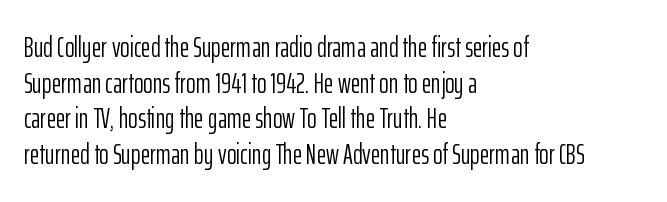
Q: Is the text bold? A: No.
Q: Is the text italic (slanted)? A: No, it is upright.
Q: Is the typeface a serif or a sans-serif typeface? A: Sans-serif.
Q: Is the text underlined? A: No.
Q: How is the paragraph aligned? A: Left-aligned.
Q: Is the spacing between letters normal or unusually wide? A: Normal.
Q: Width (condensed, normal, or wide)? A: Condensed.
Q: Stroke contrast? A: Low.
Q: x-height? A: Medium.
Q: Monospaced? A: No.
